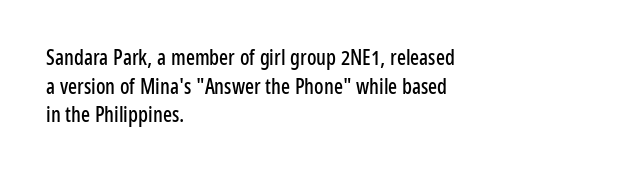
The rendering keeps characters at their native spacing. Does the lettering tilt? It doesn't — this is upright. Descender tails drop into unmarked territory. The lines sit at an ordinary, default distance from one another. One-word summary of the alignment: left.
